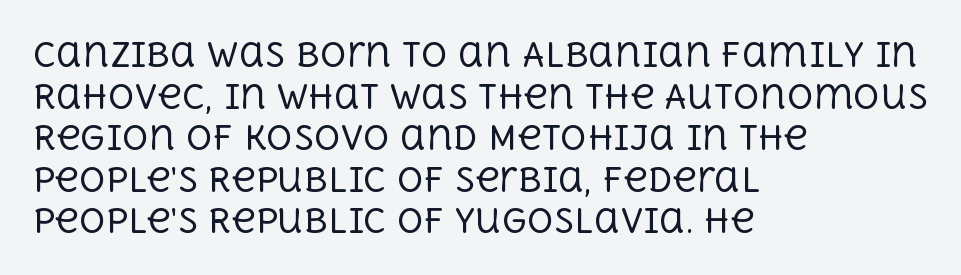
{"serif": "yes", "italic": "no", "bold": "no", "weight": "regular", "width": "normal", "x_height": "large", "monospaced": "no", "underline": "no", "align": "left", "line_spacing": "normal", "line_spacing_ratio": 1.26, "letter_spacing": "normal", "letter_spacing_em": 0.0, "glyph_px": 33}
